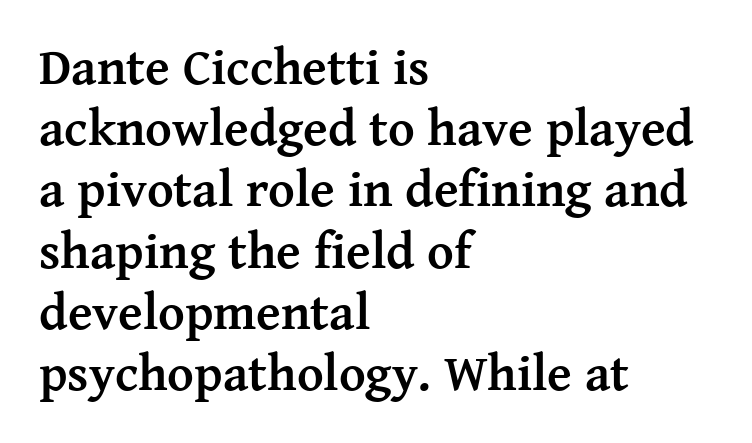
{"serif": "yes", "italic": "no", "bold": "yes", "weight": "semibold", "width": "normal", "stroke_contrast": "medium", "x_height": "medium", "monospaced": "no", "underline": "no", "align": "left", "line_spacing_ratio": 1.2, "letter_spacing": "normal", "letter_spacing_em": 0.0, "glyph_px": 51}
